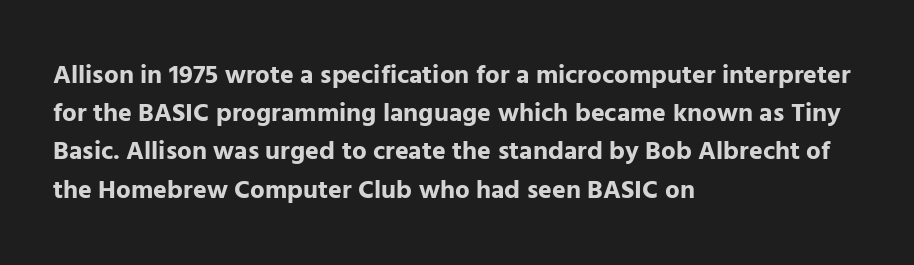
{"italic": "no", "bold": "yes", "underline": "no", "align": "left", "line_spacing": "normal", "line_spacing_ratio": 1.47, "letter_spacing": "normal", "letter_spacing_em": 0.0, "glyph_px": 26}
